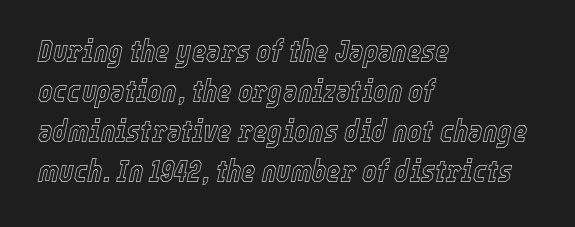
{"italic": "yes", "lean": "right", "slant_degrees": 12, "width": "condensed", "x_height": "medium", "monospaced": "no", "underline": "no", "align": "left", "line_spacing": "normal", "line_spacing_ratio": 1.29, "letter_spacing": "normal", "letter_spacing_em": 0.0, "glyph_px": 31}
